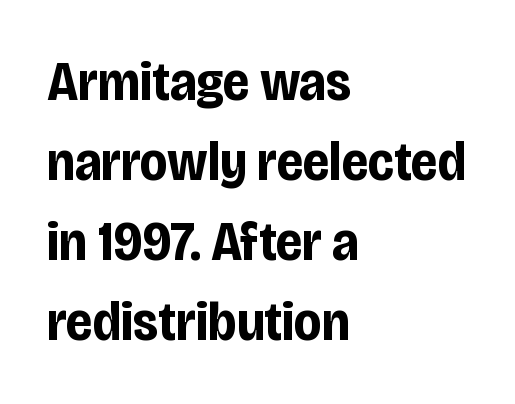
{"serif": "no", "italic": "no", "bold": "yes", "weight": "bold", "width": "condensed", "stroke_contrast": "low", "x_height": "large", "monospaced": "no", "underline": "no", "align": "left", "line_spacing": "normal", "line_spacing_ratio": 1.43, "letter_spacing": "normal", "letter_spacing_em": 0.0, "glyph_px": 56}
